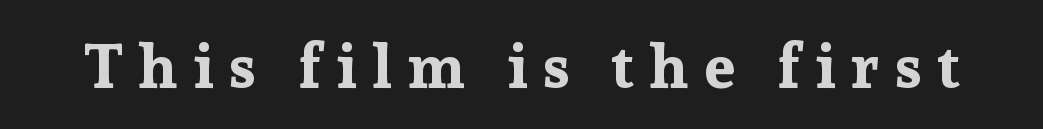
{"serif": "yes", "italic": "no", "bold": "yes", "weight": "bold", "width": "normal", "stroke_contrast": "low", "x_height": "medium", "monospaced": "no", "underline": "no", "letter_spacing": "wide", "letter_spacing_em": 0.25, "glyph_px": 62}
